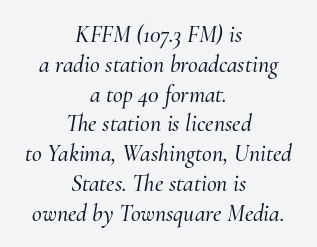
The image shows 24 px text type, italic (leaning right); set centered, line spacing 1.24x, normal letter spacing, not underlined.
